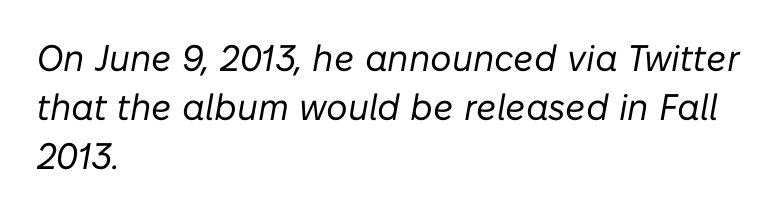
Q: Is the text bold? A: No.
Q: Is the text italic (slanted)? A: Yes, it leans right by about 10 degrees.
Q: Is the text underlined? A: No.
Q: How is the paragraph aligned? A: Left-aligned.
Q: Is the spacing between letters normal or unusually wide? A: Normal.
Q: Is the spacing between lines tight, normal or loose? A: Normal.
Q: Width (condensed, normal, or wide)? A: Normal.
Q: Stroke contrast? A: Low.
Q: x-height? A: Medium.
Q: Monospaced? A: No.
